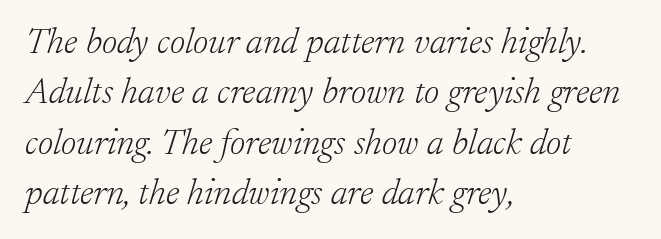
The image shows 37 px light serif type, italic (leaning right); set left-aligned, normal line spacing (1.36x), normal letter spacing, not underlined; low stroke contrast and a small x-height.
